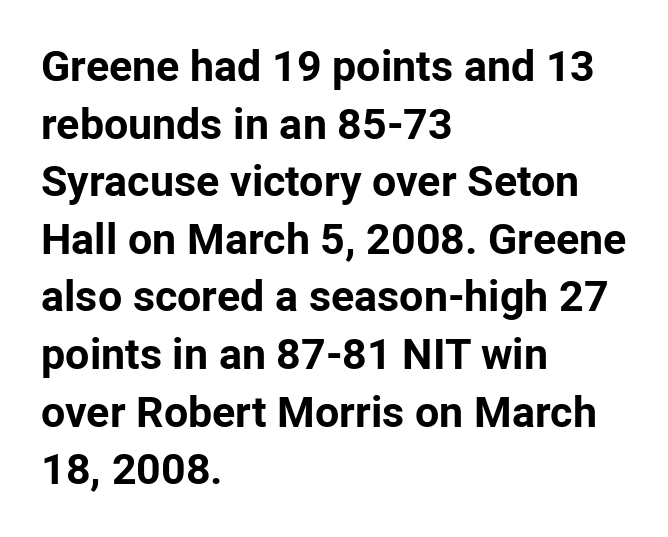
{"serif": "no", "italic": "no", "bold": "yes", "weight": "bold", "width": "normal", "stroke_contrast": "low", "x_height": "medium", "monospaced": "no", "underline": "no", "align": "left", "line_spacing": "normal", "line_spacing_ratio": 1.34, "letter_spacing": "normal", "letter_spacing_em": 0.0, "glyph_px": 43}
